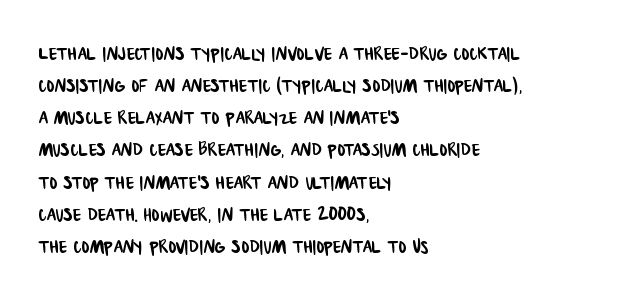
Q: Is the text underlined? A: No.
Q: How is the paragraph aligned? A: Left-aligned.
Q: Is the spacing between letters normal or unusually wide? A: Normal.
Q: Is the spacing between lines tight, normal or loose? A: Normal.
